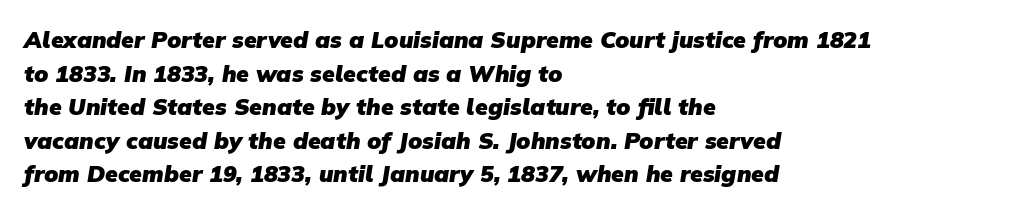
{"bold": "yes", "underline": "no", "align": "left", "line_spacing": "normal", "line_spacing_ratio": 1.46, "letter_spacing": "normal", "letter_spacing_em": 0.0, "glyph_px": 23}
